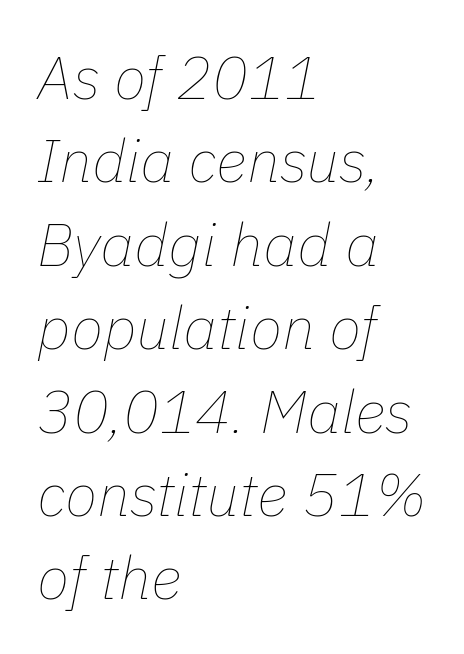
In terms of posture, this sample is oblique. Bare-footed words on every line. The passage shown is not bold in any degree. Inter-character spacing is left at the font's built-in metrics. Varying glyph widths throughout — classic text-font behaviour. The text block is weighted toward the left margin, trailing off unevenly rightward.
